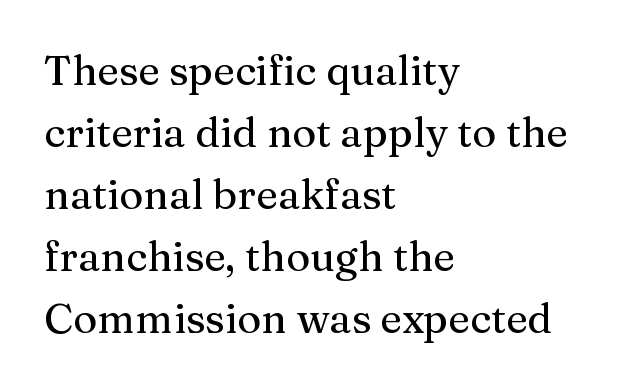
The image shows 41 px serif type, upright; set left-aligned, normal line spacing (1.51x), normal letter spacing, not underlined; medium stroke contrast and a medium x-height.
